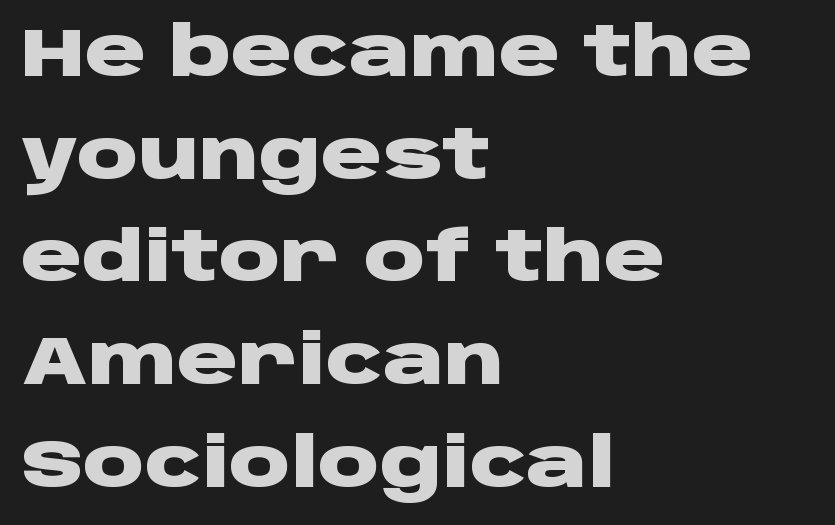
Q: Is the text bold? A: Yes.
Q: Is the text italic (slanted)? A: No, it is upright.
Q: Is the typeface a serif or a sans-serif typeface? A: Sans-serif.
Q: Is the text underlined? A: No.
Q: How is the paragraph aligned? A: Left-aligned.
Q: Is the spacing between letters normal or unusually wide? A: Normal.
Q: Is the spacing between lines tight, normal or loose? A: Normal.
Q: Width (condensed, normal, or wide)? A: Wide.
Q: Stroke contrast? A: Low.
Q: x-height? A: Large.
Q: Monospaced? A: No.
